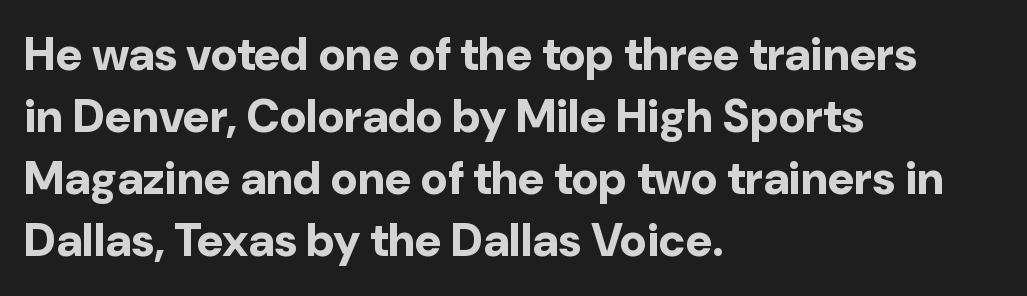
The image shows 46 px bold sans-serif type, upright; set left-aligned, normal line spacing (1.35x), normal letter spacing, not underlined; low stroke contrast and a medium x-height.
